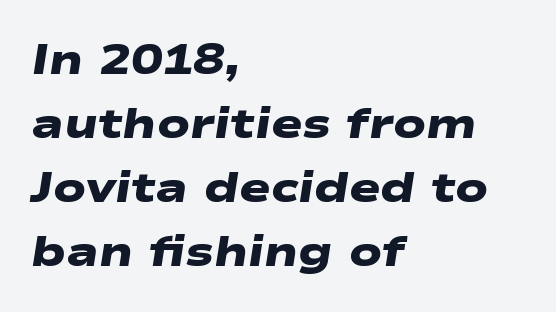
Q: Is the text bold? A: Yes.
Q: Is the typeface a serif or a sans-serif typeface? A: Sans-serif.
Q: Is the text underlined? A: No.
Q: How is the paragraph aligned? A: Left-aligned.
Q: Is the spacing between letters normal or unusually wide? A: Normal.
Q: Is the spacing between lines tight, normal or loose? A: Normal.
Q: Width (condensed, normal, or wide)? A: Wide.
Q: Stroke contrast? A: Low.
Q: x-height? A: Medium.
Q: Monospaced? A: No.
